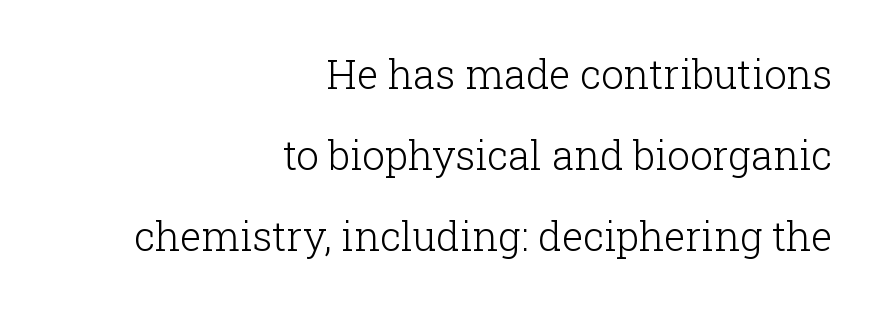
The image shows 40 px light serif type, upright; set right-aligned, loose line spacing (2.02x), normal letter spacing, not underlined; low stroke contrast and a medium x-height.
